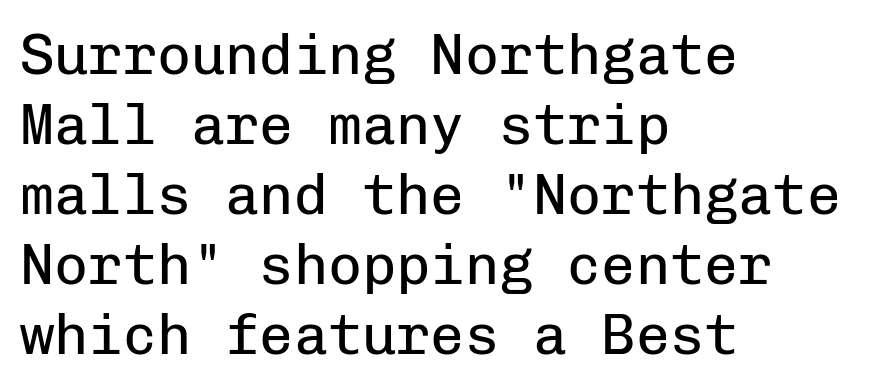
Q: Is the text bold? A: No.
Q: Is the text italic (slanted)? A: No, it is upright.
Q: Is the typeface a serif or a sans-serif typeface? A: Sans-serif.
Q: Is the text underlined? A: No.
Q: How is the paragraph aligned? A: Left-aligned.
Q: Is the spacing between letters normal or unusually wide? A: Normal.
Q: Width (condensed, normal, or wide)? A: Normal.
Q: Stroke contrast? A: Low.
Q: x-height? A: Medium.
Q: Monospaced? A: Yes.
